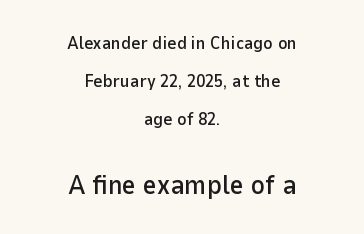
The image shows 27 px text type, upright; set centered, loose line spacing (2.11x), normal letter spacing, not underlined; the second (bottom) block is 1.5x larger.
